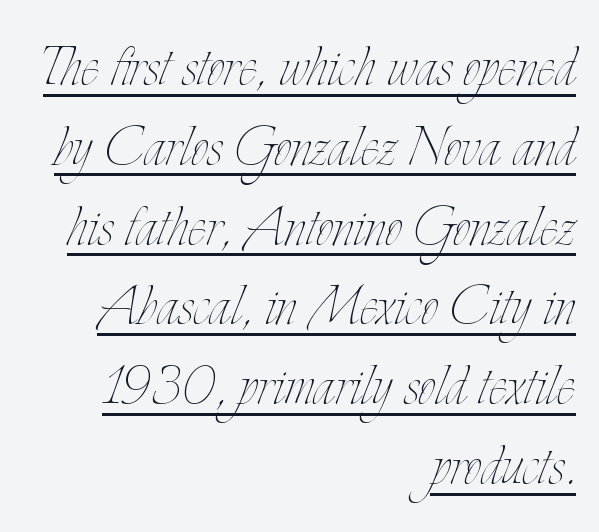
The image shows 70 px thin, condensed type; set right-aligned, tight line spacing (1.14x), normal letter spacing, underlined; low stroke contrast and a small x-height.
